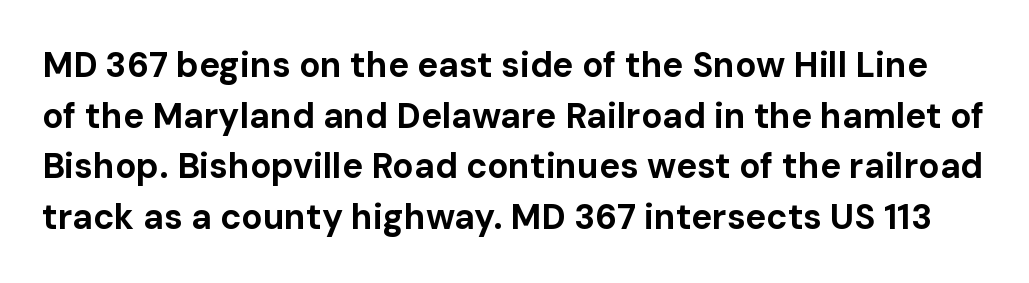
The image shows 35 px bold sans-serif type, upright; set normal line spacing (1.45x), normal letter spacing, not underlined; low stroke contrast and a medium x-height.
